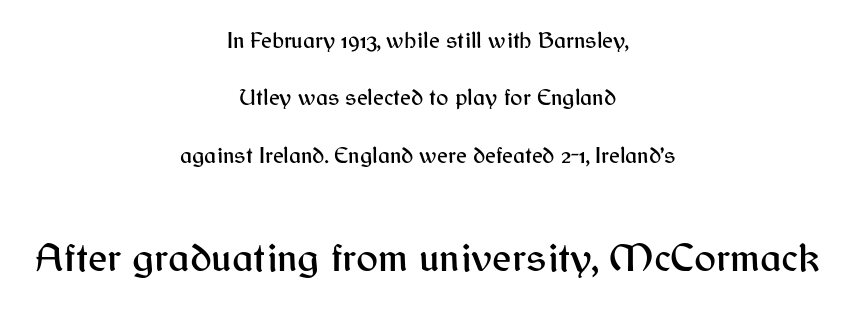
{"serif": "no", "italic": "no", "width": "normal", "stroke_contrast": "medium", "x_height": "medium", "monospaced": "no", "underline": "no", "align": "center", "line_spacing": "loose", "line_spacing_ratio": 2.5, "letter_spacing": "normal", "letter_spacing_em": 0.0, "larger_block": "second", "size_ratio": 1.78, "glyph_px": 41}
